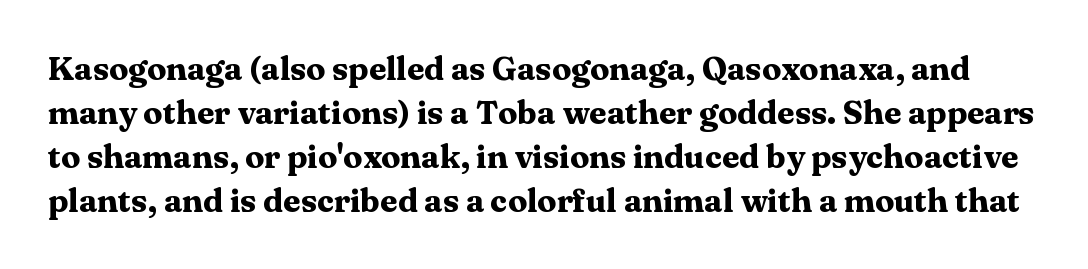
The image shows 32 px heavy, wide serif type, upright; set normal line spacing (1.37x), normal letter spacing, not underlined; medium stroke contrast and a medium x-height.
